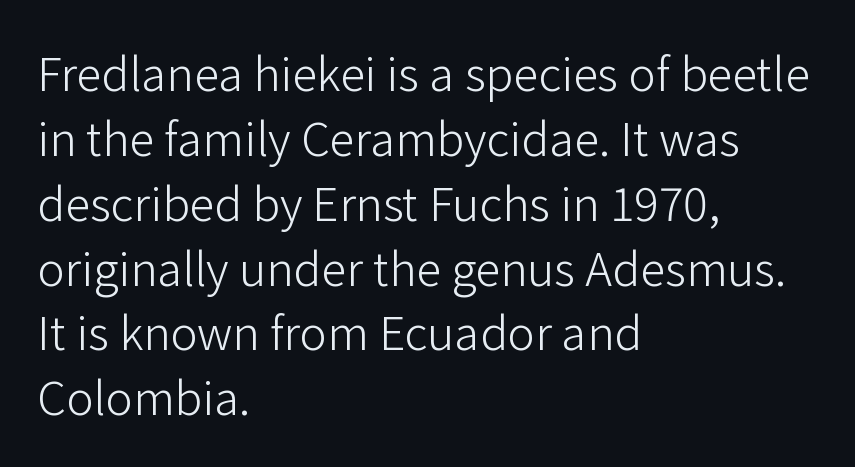
{"serif": "no", "italic": "no", "bold": "no", "weight": "light", "width": "normal", "stroke_contrast": "low", "x_height": "medium", "monospaced": "no", "underline": "no", "align": "left", "line_spacing": "normal", "line_spacing_ratio": 1.41, "letter_spacing": "normal", "letter_spacing_em": 0.0, "glyph_px": 46}
